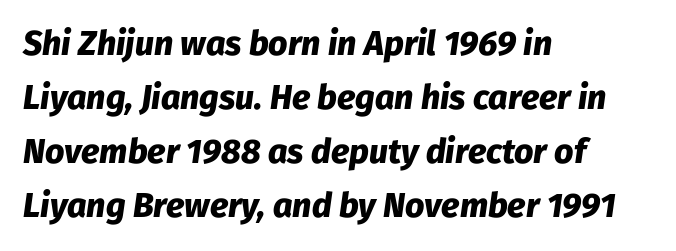
Q: Is the text bold? A: Yes.
Q: Is the text italic (slanted)? A: Yes, it leans right by about 8 degrees.
Q: Is the text underlined? A: No.
Q: How is the paragraph aligned? A: Left-aligned.
Q: Is the spacing between letters normal or unusually wide? A: Normal.
Q: Is the spacing between lines tight, normal or loose? A: Normal.
Q: Width (condensed, normal, or wide)? A: Normal.
Q: Stroke contrast? A: Low.
Q: x-height? A: Medium.
Q: Monospaced? A: No.
